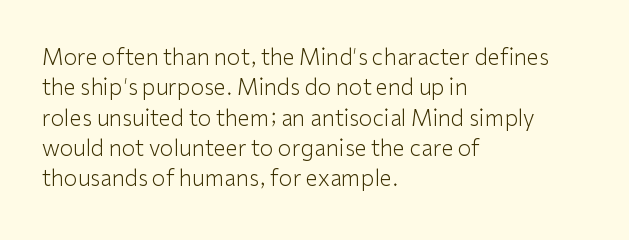
The image shows 22 px text type, upright; set left-aligned, normal line spacing (1.38x), normal letter spacing, not underlined.
